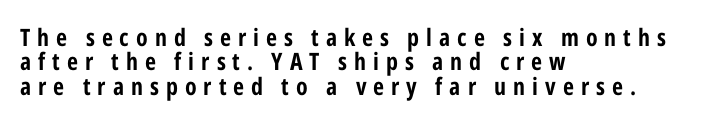
The image shows 24 px text type, upright; set left-aligned, tight line spacing (1.02x), unusually wide letter spacing (+0.29 em), not underlined.
